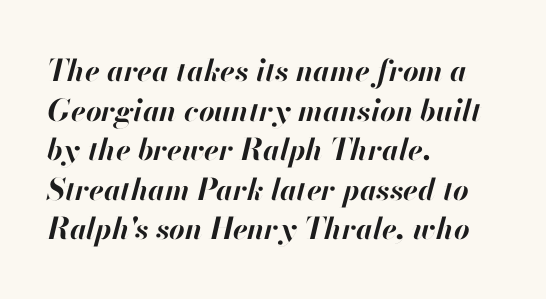
{"italic": "yes", "lean": "right", "slant_degrees": 13, "bold": "yes", "weight": "bold", "width": "normal", "stroke_contrast": "high", "x_height": "small", "monospaced": "no", "underline": "no", "align": "left", "line_spacing": "normal", "line_spacing_ratio": 1.32, "letter_spacing": "normal", "letter_spacing_em": 0.0, "glyph_px": 30}
